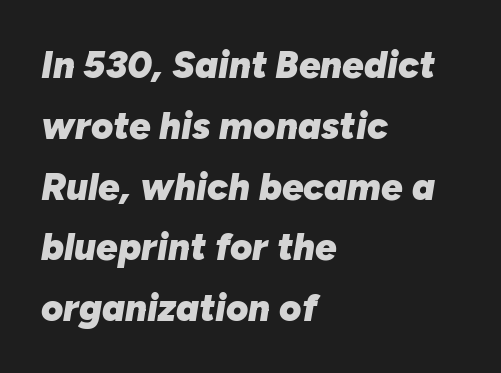
Rendered with sloped, italic letterforms. Between one letter and the next there's only the usual sliver of space. The passage shown is emphatically bold. The face used here is proportionally spaced, like ordinary book or web type.
